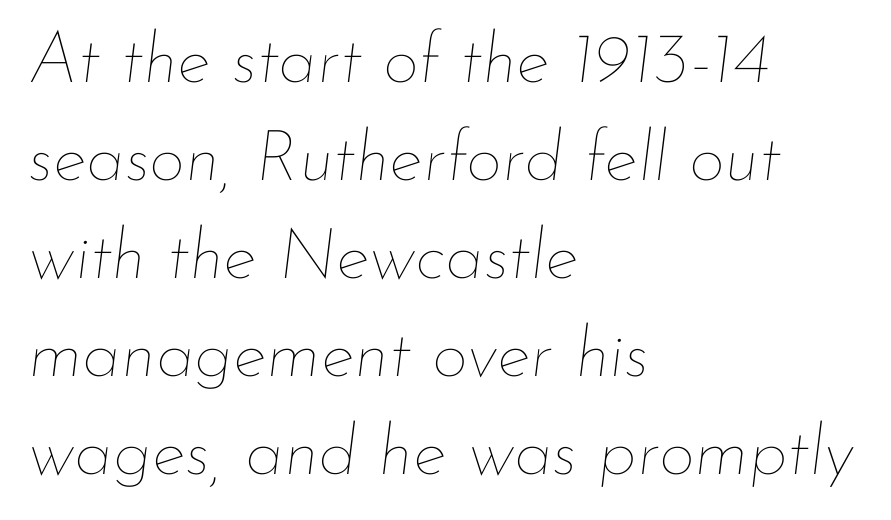
Q: Is the text bold? A: No.
Q: Is the text italic (slanted)? A: Yes, it leans right by about 7 degrees.
Q: Is the text underlined? A: No.
Q: How is the paragraph aligned? A: Left-aligned.
Q: Is the spacing between letters normal or unusually wide? A: Normal.
Q: Is the spacing between lines tight, normal or loose? A: Normal.
Q: Width (condensed, normal, or wide)? A: Normal.
Q: Stroke contrast? A: Low.
Q: x-height? A: Small.
Q: Monospaced? A: No.
